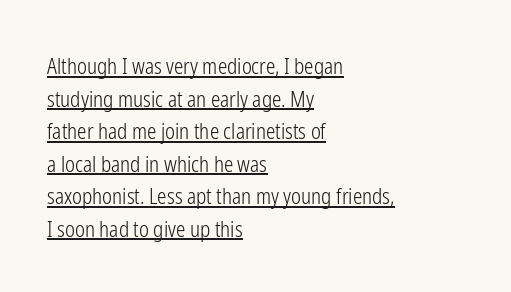
{"italic": "no", "bold": "no", "underline": "yes", "align": "left", "line_spacing": "normal", "line_spacing_ratio": 1.55, "letter_spacing": "normal", "letter_spacing_em": 0.0, "glyph_px": 21}
